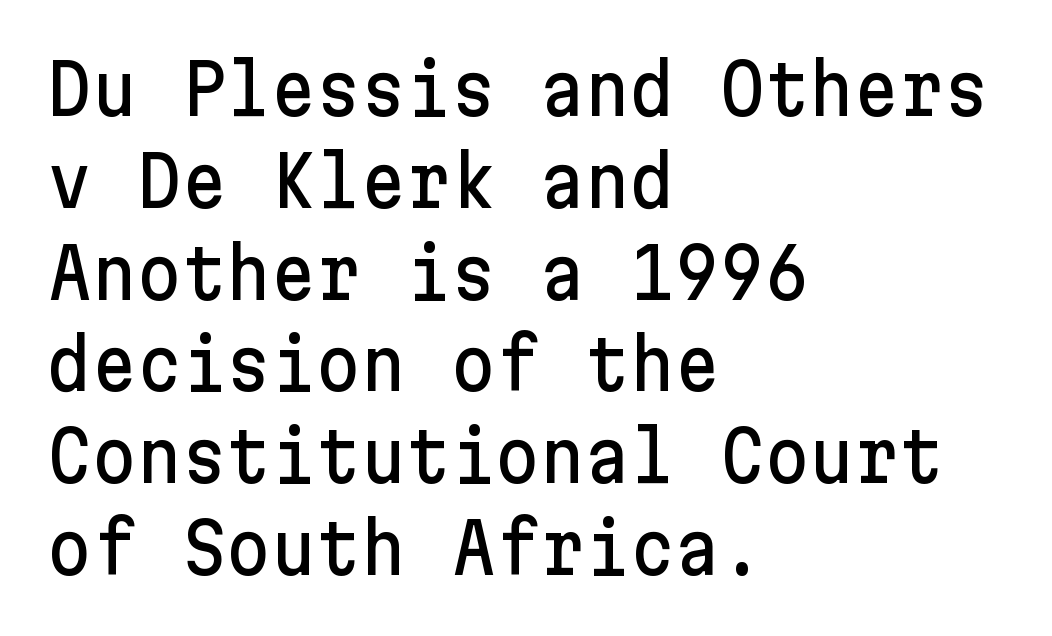
{"serif": "no", "italic": "no", "width": "normal", "stroke_contrast": "low", "x_height": "medium", "underline": "no", "align": "left", "line_spacing": "normal", "line_spacing_ratio": 1.33, "letter_spacing": "normal", "letter_spacing_em": 0.0, "glyph_px": 69}
